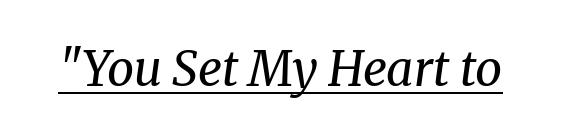
{"serif": "yes", "italic": "yes", "lean": "right", "slant_degrees": 8, "bold": "no", "weight": "regular", "width": "normal", "stroke_contrast": "medium", "x_height": "medium", "monospaced": "no", "underline": "yes", "letter_spacing": "normal", "letter_spacing_em": 0.0, "glyph_px": 48}
